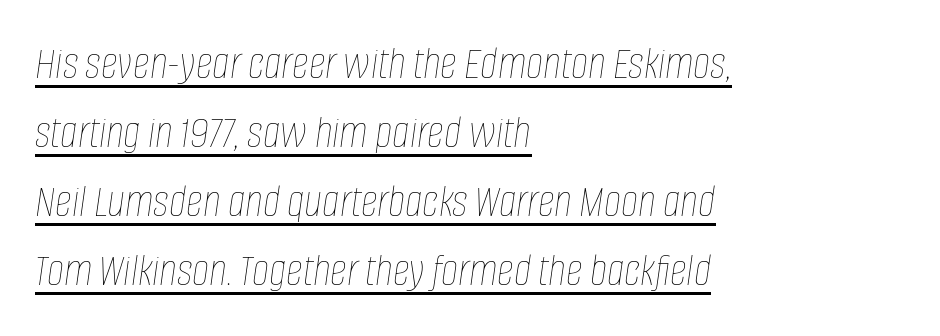
The image shows 47 px thin, condensed type, italic (leaning right); set left-aligned, normal line spacing (1.47x), normal letter spacing, underlined; low stroke contrast and a large x-height.
